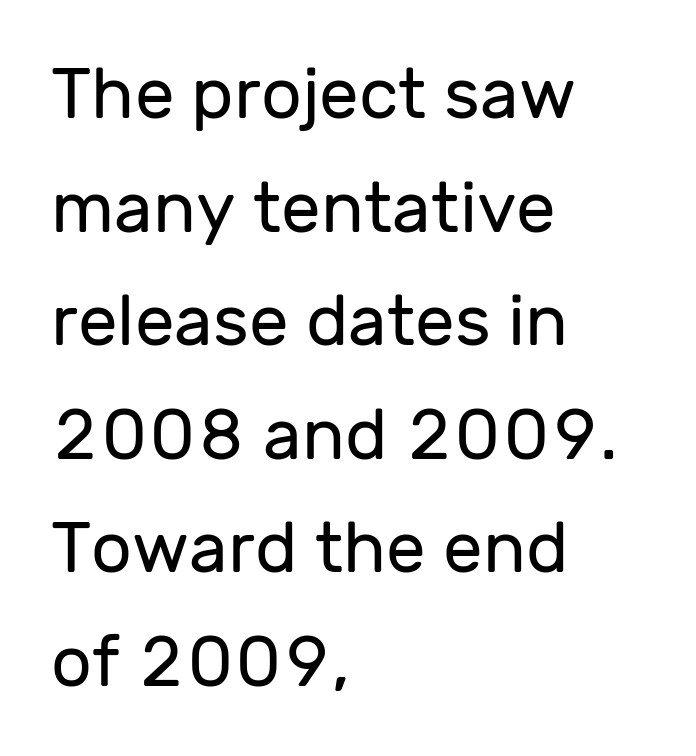
The image shows 71 px regular-weight sans-serif type, upright; set left-aligned, normal line spacing (1.6x), normal letter spacing, not underlined; low stroke contrast and a medium x-height.
